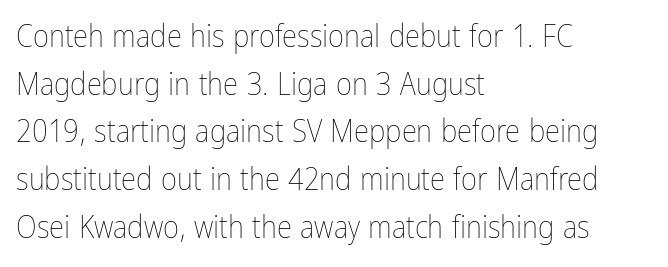
{"italic": "no", "bold": "no", "weight": "thin", "width": "condensed", "stroke_contrast": "low", "x_height": "medium", "monospaced": "no", "underline": "no", "align": "left", "line_spacing": "normal", "line_spacing_ratio": 1.54, "letter_spacing": "normal", "letter_spacing_em": 0.0, "glyph_px": 31}
